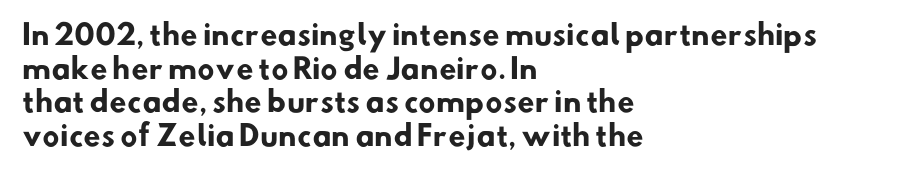
{"serif": "no", "bold": "yes", "weight": "heavy", "width": "normal", "stroke_contrast": "low", "x_height": "small", "monospaced": "no", "underline": "no", "align": "left", "line_spacing_ratio": 1.2, "letter_spacing": "normal", "letter_spacing_em": 0.0, "glyph_px": 28}
